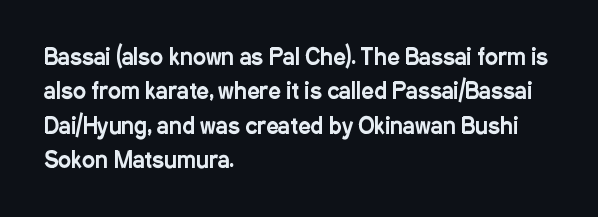
The image shows 22 px text type, upright; set left-aligned, normal line spacing (1.56x), normal letter spacing, not underlined.
